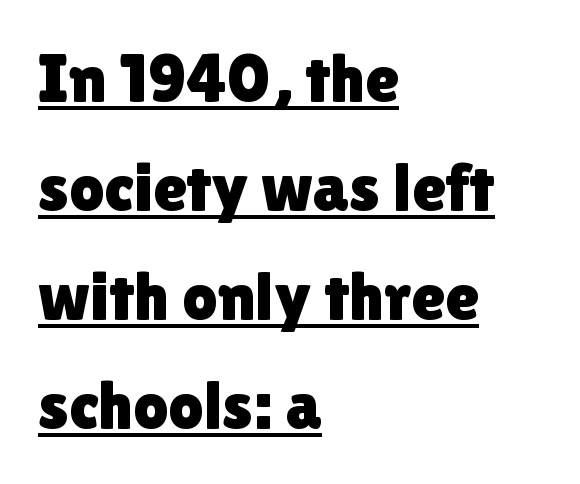
{"serif": "no", "italic": "no", "width": "normal", "stroke_contrast": "low", "x_height": "medium", "monospaced": "no", "underline": "yes", "align": "left", "line_spacing": "normal", "line_spacing_ratio": 1.58, "letter_spacing": "normal", "letter_spacing_em": 0.0, "glyph_px": 69}
